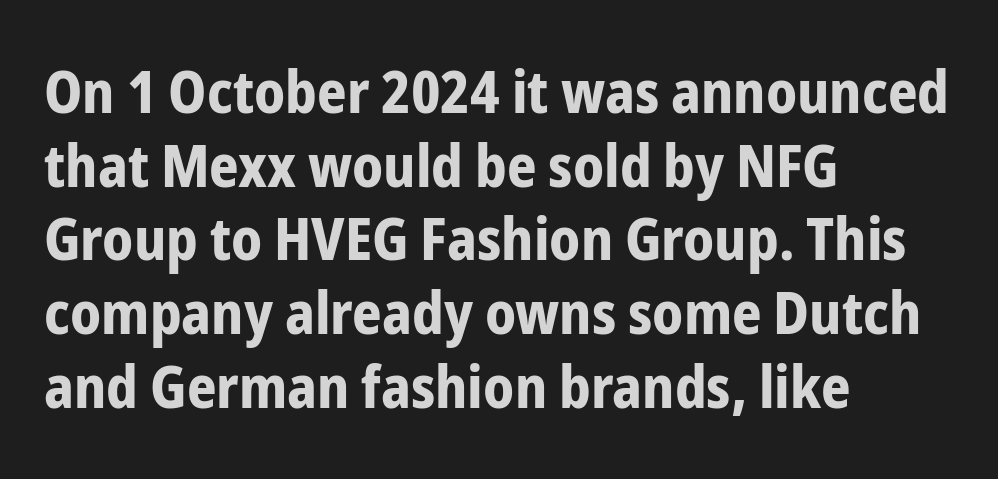
This sample uses a sans-serif face. These lines are set flush left with a ragged right edge. The line-height multiplier appears to be the usual default. Pretty heavy lettering here — definitely bold. In terms of letterspacing, this is plain default setting. The string is rendered with underlining switched off.
